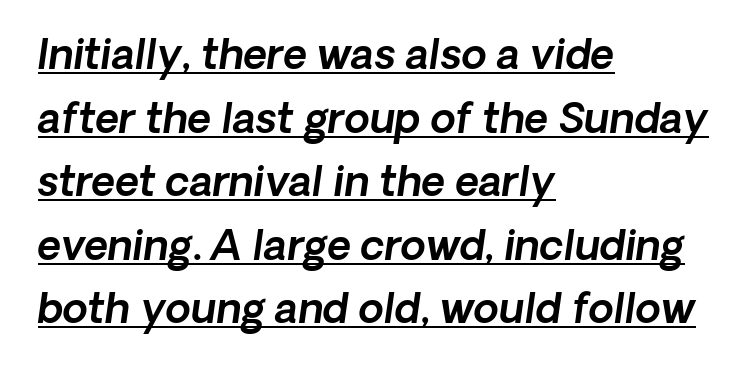
{"italic": "yes", "lean": "right", "slant_degrees": 8, "width": "normal", "x_height": "medium", "monospaced": "no", "underline": "yes", "align": "left", "line_spacing": "normal", "line_spacing_ratio": 1.55, "letter_spacing": "normal", "letter_spacing_em": 0.0, "glyph_px": 41}
